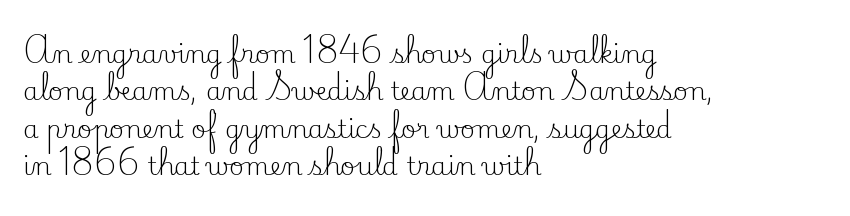
In CSS terms this would be text-align: left. Descenders are the only things crossing below the line. One glance says typical: line gaps are just what's usual. This is the regular roman posture of the typeface.
